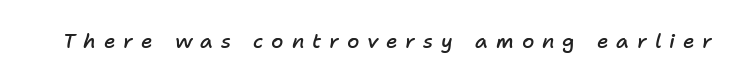
The foot of each line stays bare and open. Emphasis-style slanted type is in use. Does the weight exceed regular? Yes, but only to semibold. Substantial extra tracking has been applied to these lines.
